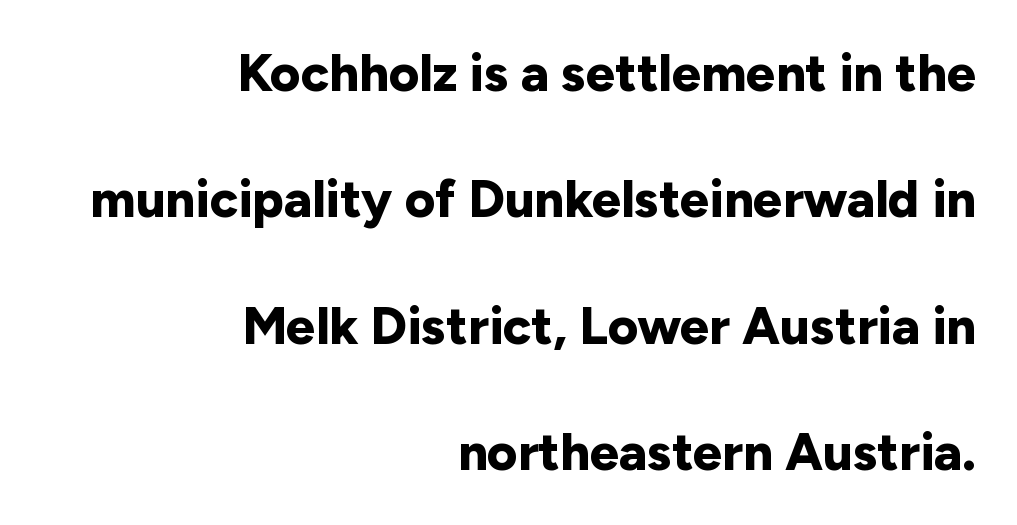
{"serif": "no", "italic": "no", "bold": "yes", "weight": "bold", "width": "normal", "stroke_contrast": "low", "x_height": "medium", "monospaced": "no", "underline": "no", "align": "right", "line_spacing": "loose", "line_spacing_ratio": 2.43, "letter_spacing": "normal", "letter_spacing_em": 0.0, "glyph_px": 52}
